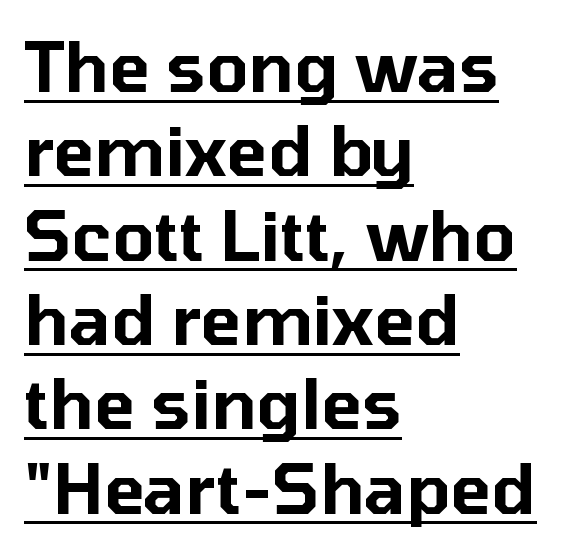
Q: Is the text italic (slanted)? A: No, it is upright.
Q: Is the typeface a serif or a sans-serif typeface? A: Sans-serif.
Q: Is the text underlined? A: Yes.
Q: How is the paragraph aligned? A: Left-aligned.
Q: Is the spacing between letters normal or unusually wide? A: Normal.
Q: Width (condensed, normal, or wide)? A: Normal.
Q: Stroke contrast? A: Low.
Q: x-height? A: Medium.
Q: Monospaced? A: No.
